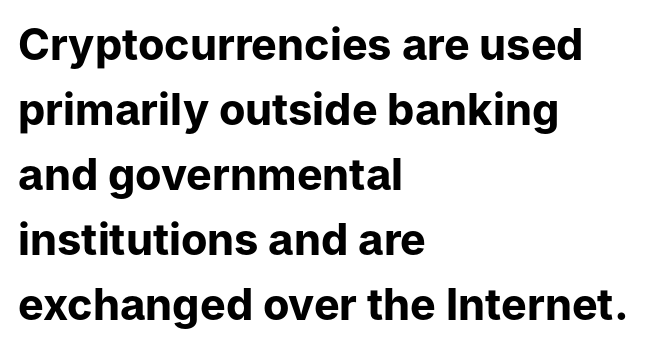
{"serif": "no", "italic": "no", "bold": "yes", "weight": "bold", "width": "normal", "stroke_contrast": "low", "x_height": "medium", "monospaced": "no", "underline": "no", "align": "left", "line_spacing": "normal", "line_spacing_ratio": 1.51, "letter_spacing": "normal", "letter_spacing_em": 0.0, "glyph_px": 43}
